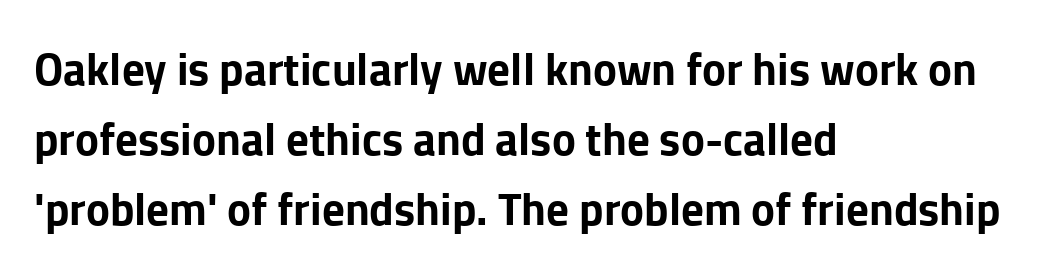
Q: Is the text bold? A: Yes.
Q: Is the text italic (slanted)? A: No, it is upright.
Q: Is the typeface a serif or a sans-serif typeface? A: Sans-serif.
Q: Is the text underlined? A: No.
Q: How is the paragraph aligned? A: Left-aligned.
Q: Is the spacing between letters normal or unusually wide? A: Normal.
Q: Is the spacing between lines tight, normal or loose? A: Normal.
Q: Width (condensed, normal, or wide)? A: Normal.
Q: Stroke contrast? A: Low.
Q: x-height? A: Medium.
Q: Monospaced? A: No.
